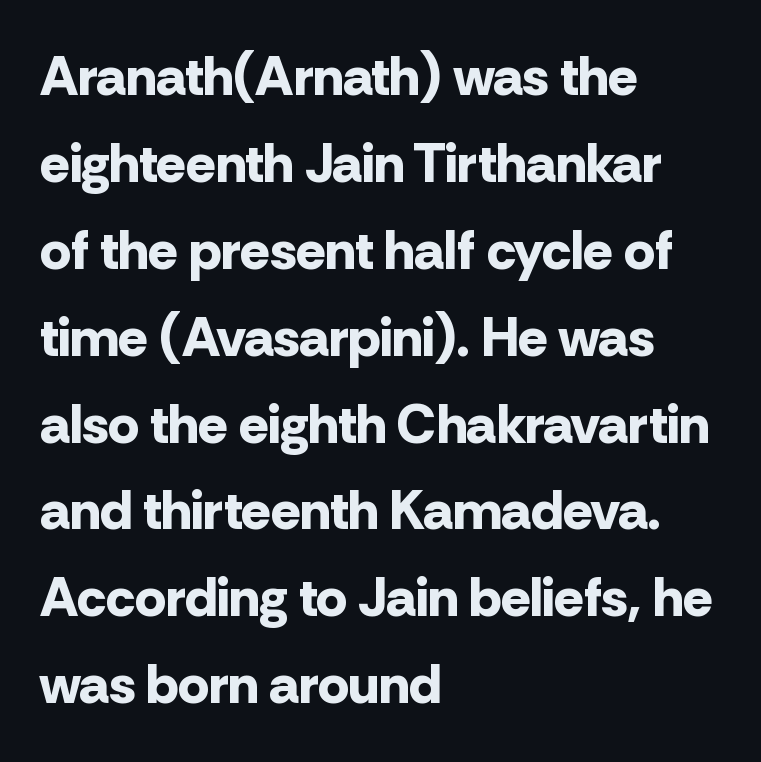
Q: Is the text bold? A: Yes.
Q: Is the text italic (slanted)? A: No, it is upright.
Q: Is the typeface a serif or a sans-serif typeface? A: Sans-serif.
Q: Is the text underlined? A: No.
Q: How is the paragraph aligned? A: Left-aligned.
Q: Is the spacing between letters normal or unusually wide? A: Normal.
Q: Is the spacing between lines tight, normal or loose? A: Normal.
Q: Width (condensed, normal, or wide)? A: Normal.
Q: Stroke contrast? A: Low.
Q: x-height? A: Medium.
Q: Monospaced? A: No.
